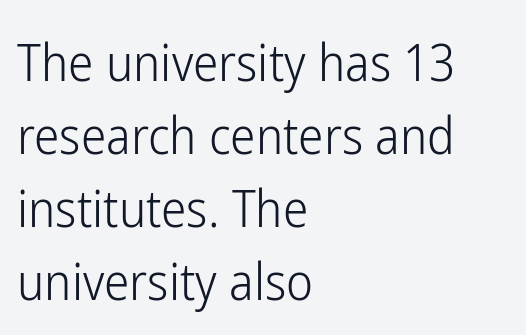
{"serif": "no", "italic": "no", "bold": "no", "weight": "light", "width": "condensed", "stroke_contrast": "low", "x_height": "medium", "monospaced": "no", "underline": "no", "align": "left", "line_spacing": "normal", "line_spacing_ratio": 1.43, "letter_spacing": "normal", "letter_spacing_em": 0.0, "glyph_px": 51}
